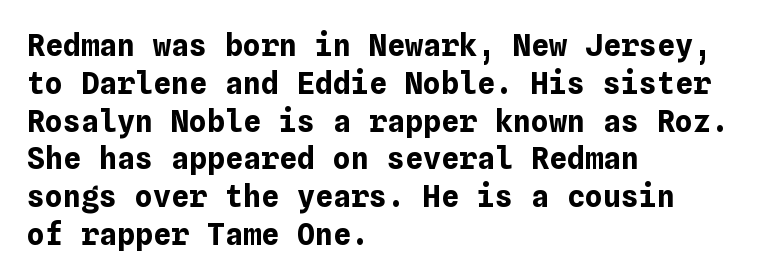
The image shows 30 px bold type, upright; set left-aligned, normal line spacing (1.26x), normal letter spacing, not underlined; low stroke contrast and a medium x-height.
